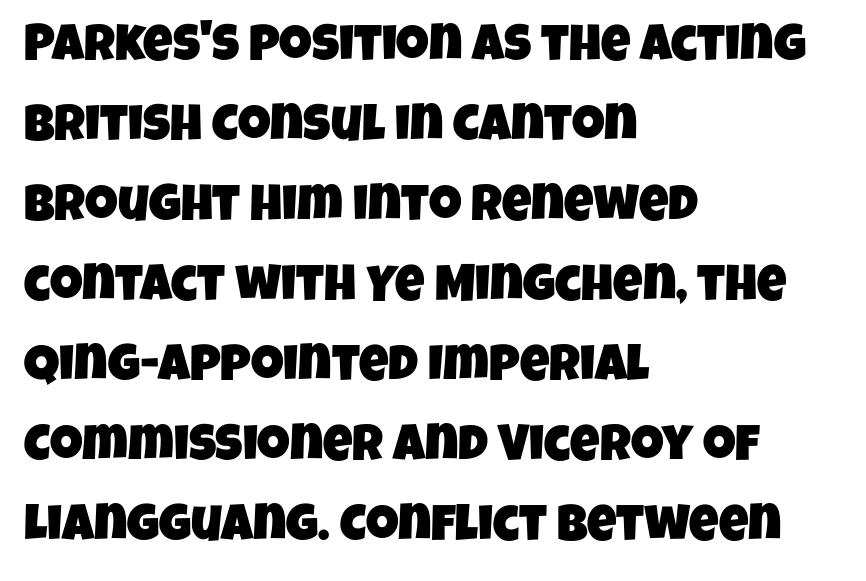
A sans-serif font was chosen for this passage. This rendering leaves character spacing at its baseline value. The face used here is proportionally spaced, like ordinary book or web type. The glyphs are unaccompanied by any horizontal stroke below them.
